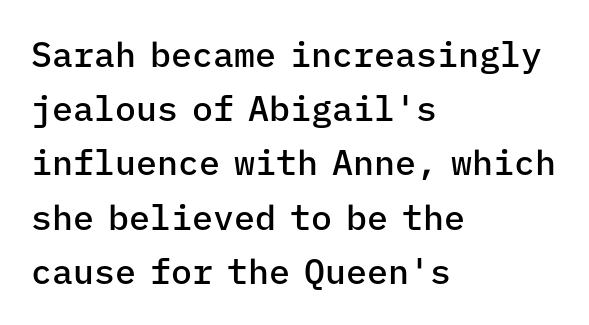
Q: Is the text bold? A: Semi-bold.
Q: Is the text italic (slanted)? A: No, it is upright.
Q: Is the typeface a serif or a sans-serif typeface? A: Sans-serif.
Q: Is the text underlined? A: No.
Q: How is the paragraph aligned? A: Left-aligned.
Q: Is the spacing between letters normal or unusually wide? A: Normal.
Q: Is the spacing between lines tight, normal or loose? A: Normal.
Q: Width (condensed, normal, or wide)? A: Normal.
Q: Stroke contrast? A: Low.
Q: x-height? A: Medium.
Q: Monospaced? A: Yes.
